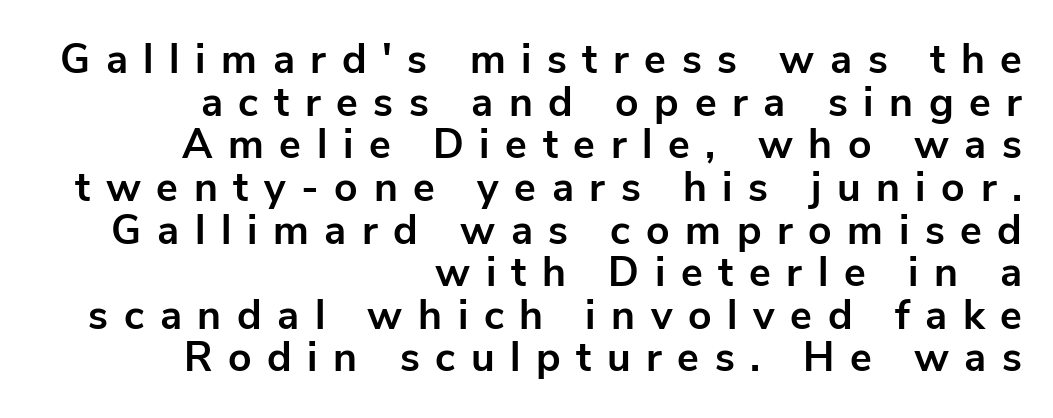
{"serif": "no", "italic": "no", "bold": "yes", "weight": "bold", "width": "normal", "stroke_contrast": "low", "x_height": "medium", "monospaced": "no", "underline": "no", "align": "right", "line_spacing": "tight", "line_spacing_ratio": 1.04, "letter_spacing": "wide", "letter_spacing_em": 0.38, "glyph_px": 41}
